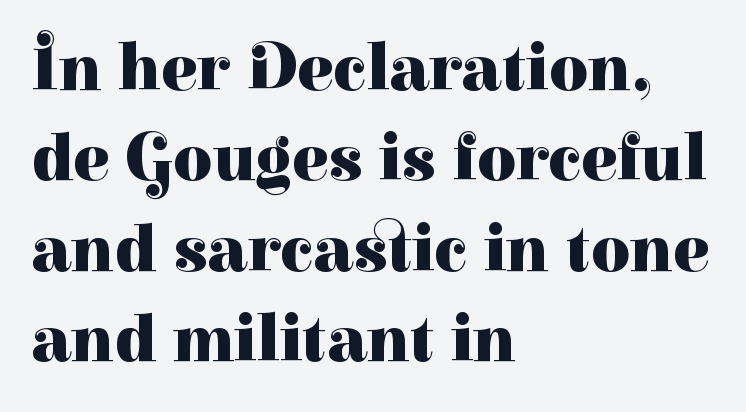
Letterform terminals end in serifs throughout the passage. The leading is moderate, giving the passage an even texture. Compared with an ordinary text face, these strokes are far heavier — a full bold. Varying glyph widths throughout — classic text-font behaviour. Tall strokes in this sample are plumb rather than angled.
